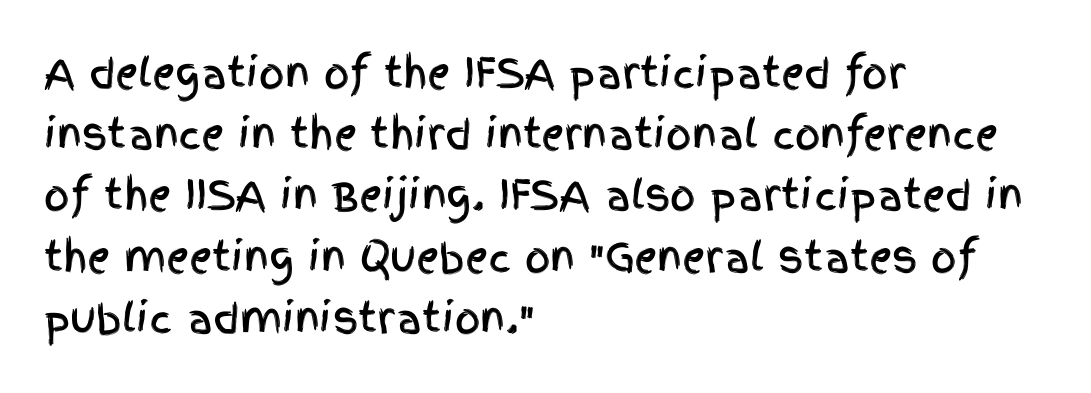
The image shows 40 px condensed sans-serif type, upright; set left-aligned, normal line spacing (1.53x), normal letter spacing, not underlined; a large x-height.
